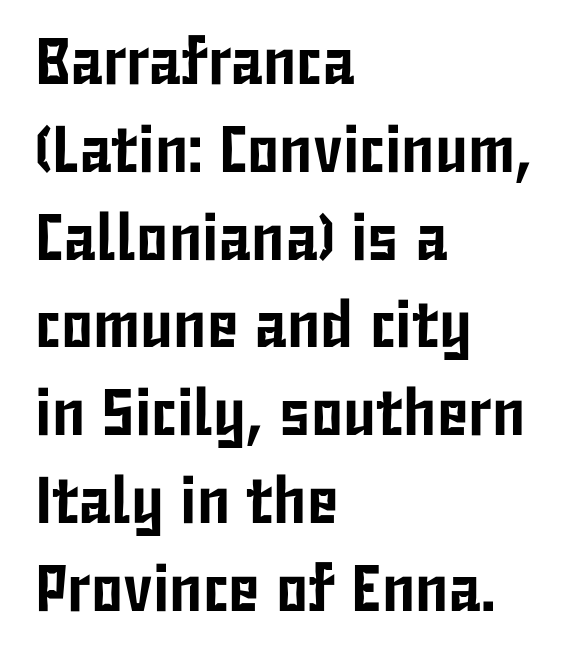
The image shows 66 px condensed sans-serif type, upright; set left-aligned, normal line spacing (1.33x), normal letter spacing, not underlined; low stroke contrast and a medium x-height.
